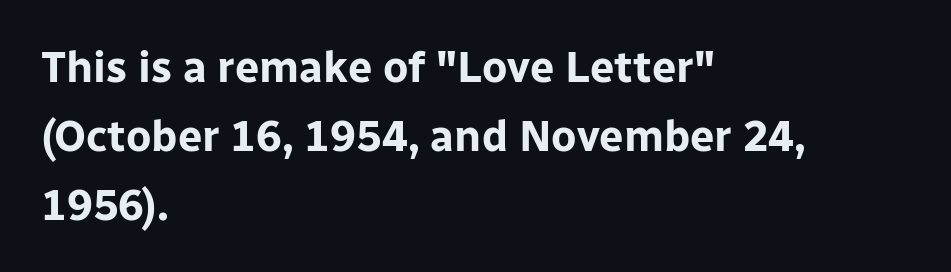
Q: Is the text bold? A: Yes.
Q: Is the text italic (slanted)? A: No, it is upright.
Q: Is the typeface a serif or a sans-serif typeface? A: Sans-serif.
Q: Is the text underlined? A: No.
Q: How is the paragraph aligned? A: Left-aligned.
Q: Is the spacing between letters normal or unusually wide? A: Normal.
Q: Is the spacing between lines tight, normal or loose? A: Normal.
Q: Width (condensed, normal, or wide)? A: Normal.
Q: Stroke contrast? A: Low.
Q: x-height? A: Medium.
Q: Monospaced? A: No.
